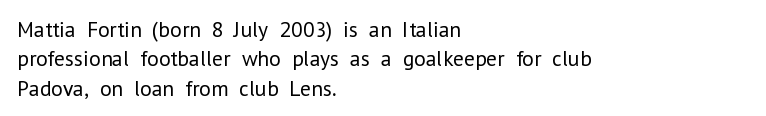
Bare-footed words on every line. Every stem runs plumb, perpendicular to the baseline. The typesetting does not lean heavy: it is not bold. Tracking value appears to be zero — textbook default spacing. The vertical gap from one line to the next is medium.
